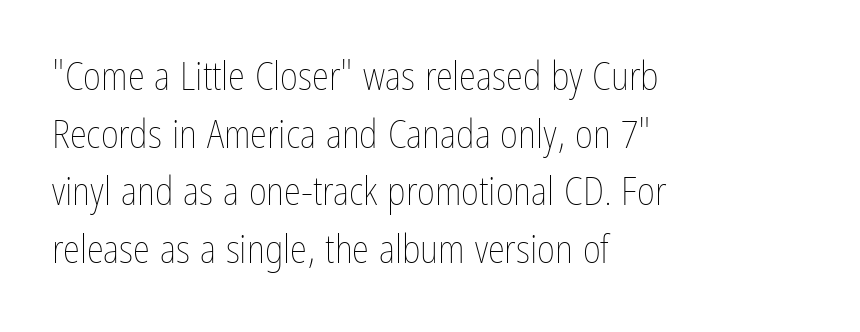
{"italic": "no", "bold": "no", "weight": "thin", "width": "condensed", "stroke_contrast": "low", "x_height": "medium", "monospaced": "no", "underline": "no", "align": "left", "line_spacing": "normal", "line_spacing_ratio": 1.48, "letter_spacing": "normal", "letter_spacing_em": 0.0, "glyph_px": 39}
